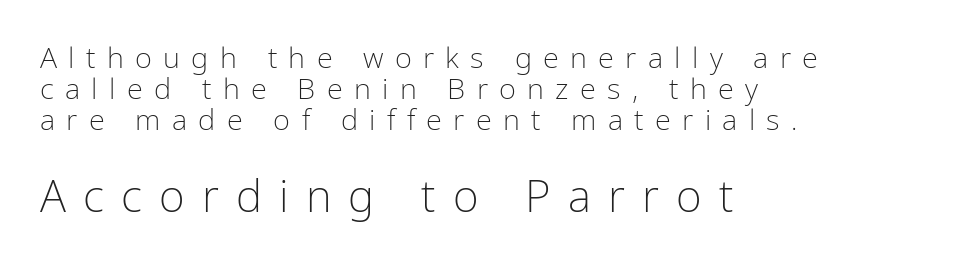
Visually, the bottom section dominates because its glyphs are scaled up. This sample has the flowing, uneven cadence of proportional lettering. The words here are not underlined. The tracking jumps out immediately: characters are airy and widely separated.
